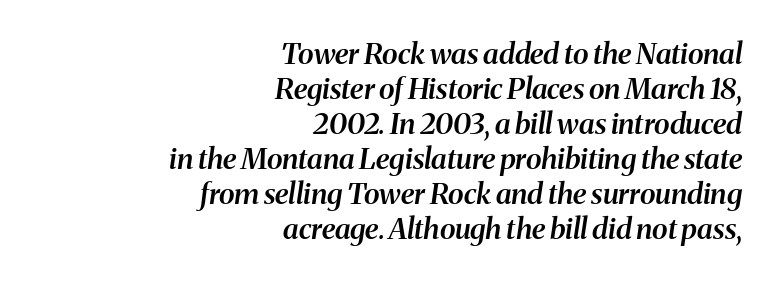
The image shows 29 px semibold serif type, italic (leaning right); set right-aligned, line spacing 1.21x, normal letter spacing, not underlined; medium stroke contrast and a medium x-height.
